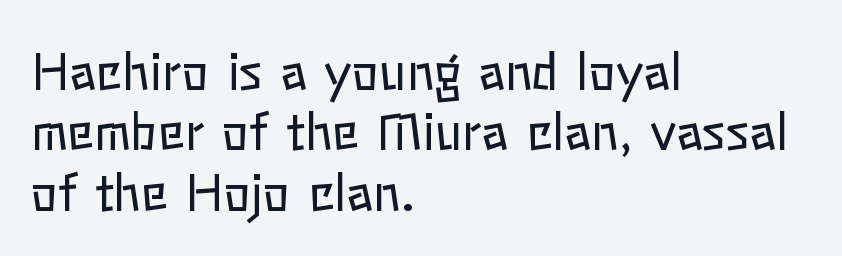
Q: Is the text bold? A: No.
Q: Is the text italic (slanted)? A: No, it is upright.
Q: Is the text underlined? A: No.
Q: How is the paragraph aligned? A: Left-aligned.
Q: Is the spacing between letters normal or unusually wide? A: Normal.
Q: Width (condensed, normal, or wide)? A: Normal.
Q: Stroke contrast? A: Low.
Q: x-height? A: Medium.
Q: Monospaced? A: No.
